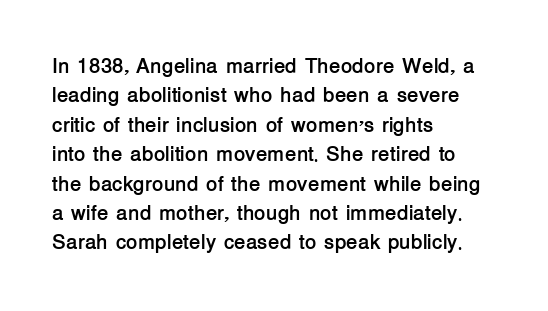
Posture: upright roman. Underlining? Definitely not there. Each line starts at the same left margin while the right side varies. Stroke thickness is high; the sample reads as a true bold. The block of text has a typical density, with ordinary space between rows.
